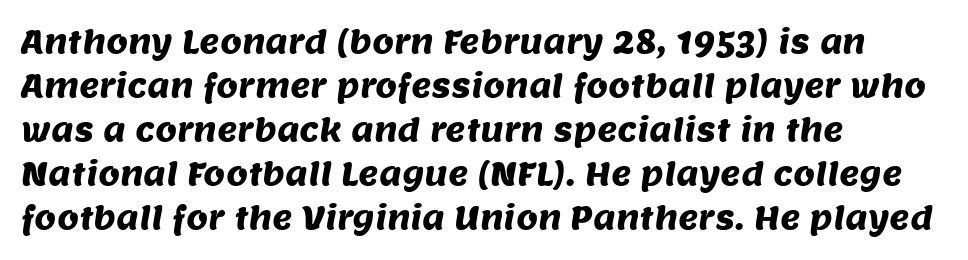
The image shows 31 px sans-serif type; set left-aligned, normal line spacing (1.42x), normal letter spacing, not underlined; medium stroke contrast and a large x-height.
